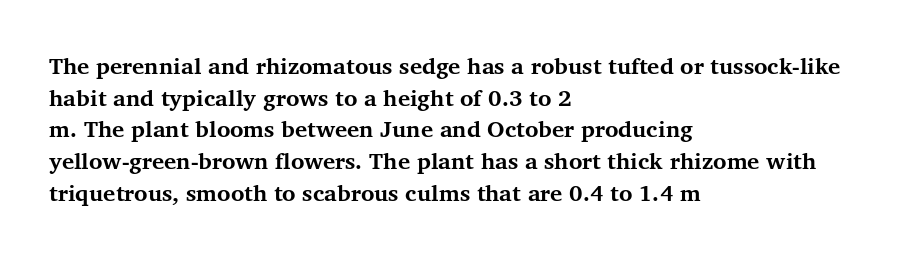
{"italic": "no", "bold": "yes", "underline": "no", "align": "left", "line_spacing": "normal", "line_spacing_ratio": 1.38, "letter_spacing": "normal", "letter_spacing_em": 0.0, "glyph_px": 23}
